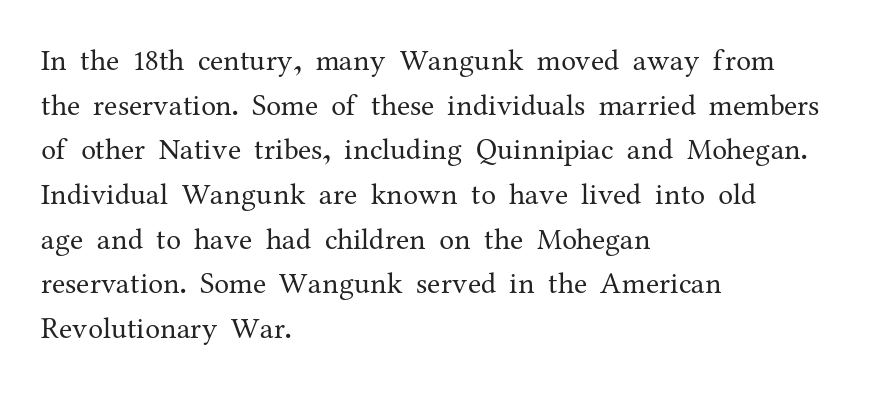
{"serif": "yes", "italic": "no", "bold": "no", "weight": "regular", "width": "normal", "stroke_contrast": "medium", "x_height": "medium", "monospaced": "no", "underline": "no", "align": "left", "line_spacing": "normal", "line_spacing_ratio": 1.49, "letter_spacing": "normal", "letter_spacing_em": 0.0, "glyph_px": 30}
